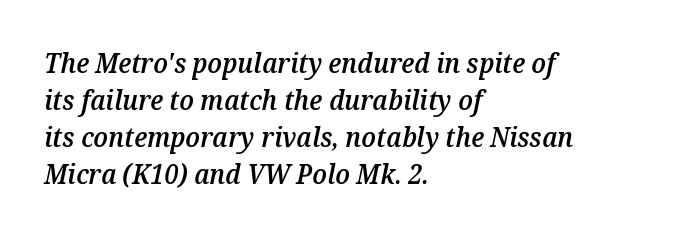
This sample uses plain, unmodified letter spacing. Casual observation: everything's shoved over to the left. The rendering applies a slant to the glyphs. Evenly set lines give the paragraph a standard silhouette. Check under the words: just untouched page. Emphasis by weight is partial: semibold.
